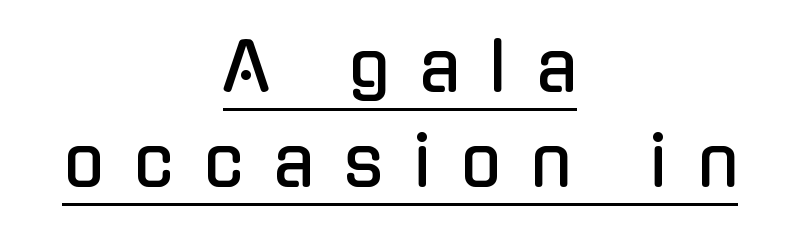
The image shows 67 px condensed sans-serif type, upright; set centered, normal line spacing (1.42x), unusually wide letter spacing (+0.44 em), underlined; low stroke contrast and a medium x-height.
